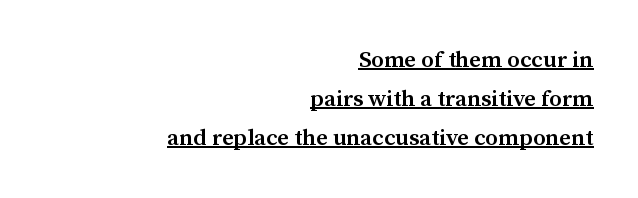
Q: Is the text bold? A: Semi-bold.
Q: Is the text italic (slanted)? A: No, it is upright.
Q: Is the text underlined? A: Yes.
Q: How is the paragraph aligned? A: Right-aligned.
Q: Is the spacing between letters normal or unusually wide? A: Normal.
Q: Is the spacing between lines tight, normal or loose? A: Normal.
